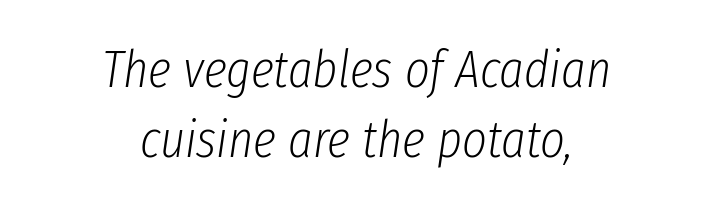
{"italic": "yes", "lean": "right", "slant_degrees": 8, "bold": "no", "weight": "light", "width": "condensed", "stroke_contrast": "low", "x_height": "medium", "monospaced": "no", "underline": "no", "align": "center", "line_spacing": "normal", "line_spacing_ratio": 1.33, "letter_spacing": "normal", "letter_spacing_em": 0.0, "glyph_px": 53}
